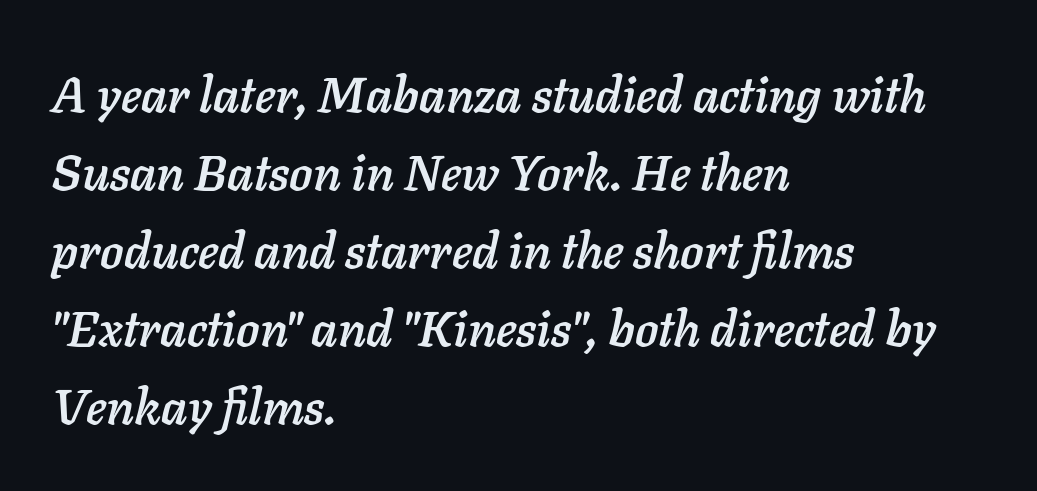
Horizontal bands of white between lines are of average thickness. Line beginnings align vertically; line endings do not. Is this a fixed-width face? No — the glyphs have proportional, varying widths. Does extra space separate the letters? No, they use regular spacing.
